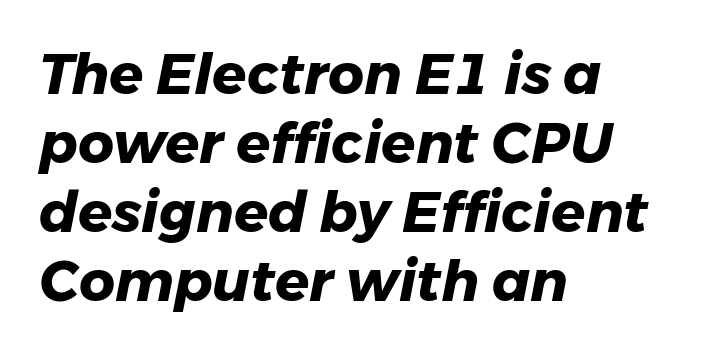
Q: Is the text bold? A: Yes.
Q: Is the text italic (slanted)? A: Yes, it leans right by about 11 degrees.
Q: Is the text underlined? A: No.
Q: How is the paragraph aligned? A: Left-aligned.
Q: Is the spacing between letters normal or unusually wide? A: Normal.
Q: Width (condensed, normal, or wide)? A: Normal.
Q: Stroke contrast? A: Low.
Q: x-height? A: Medium.
Q: Monospaced? A: No.
